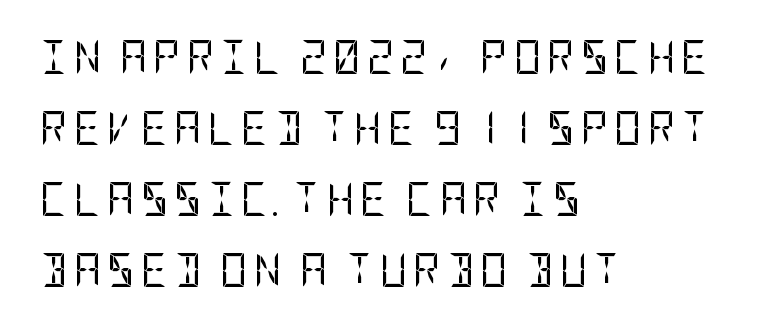
The image shows 34 px regular-weight, condensed sans-serif type, upright; set left-aligned, loose line spacing (2.09x), not underlined; low stroke contrast and a large x-height.
